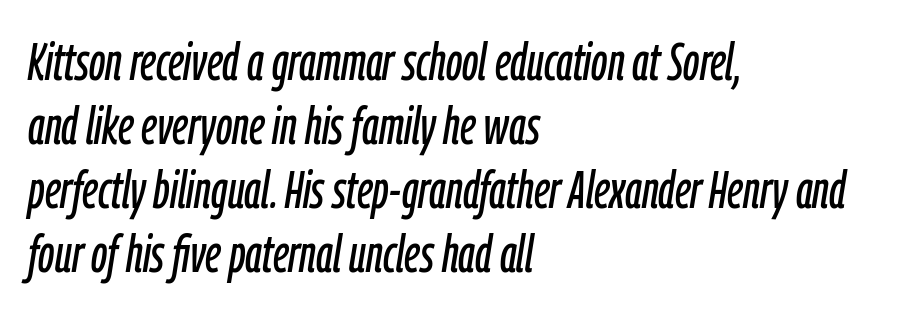
{"italic": "yes", "lean": "right", "slant_degrees": 9, "width": "condensed", "stroke_contrast": "low", "x_height": "medium", "monospaced": "no", "underline": "no", "align": "left", "line_spacing_ratio": 1.21, "letter_spacing": "normal", "letter_spacing_em": 0.0, "glyph_px": 53}
